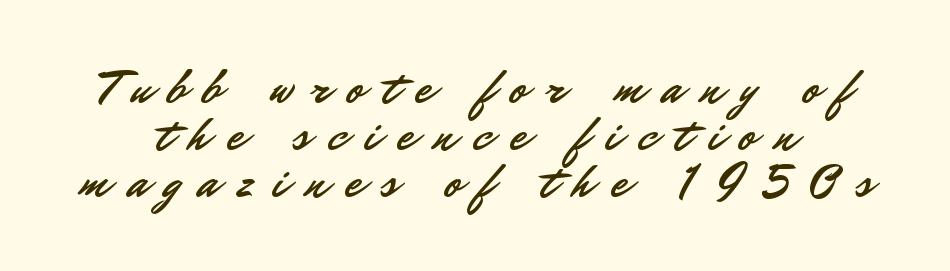
Q: Is the text italic (slanted)? A: Yes.
Q: Is the typeface a serif or a sans-serif typeface? A: Sans-serif.
Q: Is the text underlined? A: No.
Q: Is the spacing between letters normal or unusually wide? A: Unusually wide.
Q: Is the spacing between lines tight, normal or loose? A: Tight.
Q: Width (condensed, normal, or wide)? A: Normal.
Q: Stroke contrast? A: Low.
Q: x-height? A: Small.
Q: Monospaced? A: No.
